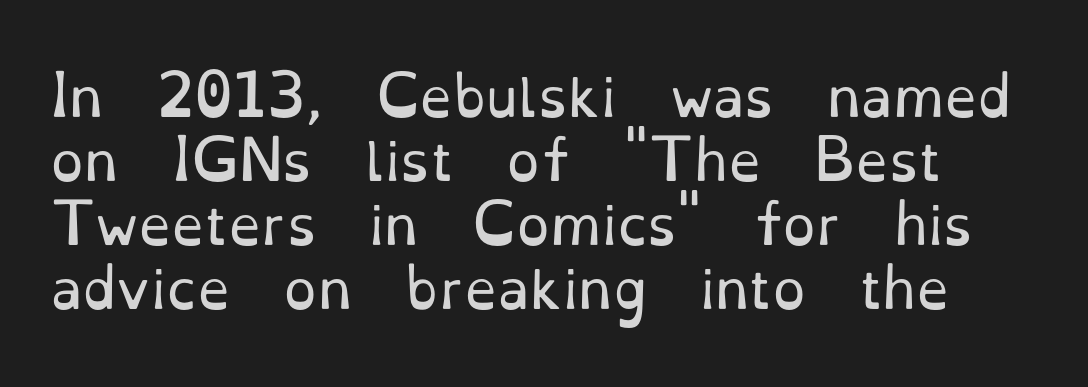
Q: Is the text bold? A: No.
Q: Is the text italic (slanted)? A: No, it is upright.
Q: Is the typeface a serif or a sans-serif typeface? A: Sans-serif.
Q: Is the text underlined? A: No.
Q: Is the spacing between letters normal or unusually wide? A: Normal.
Q: Width (condensed, normal, or wide)? A: Normal.
Q: Stroke contrast? A: Low.
Q: x-height? A: Small.
Q: Monospaced? A: No.
